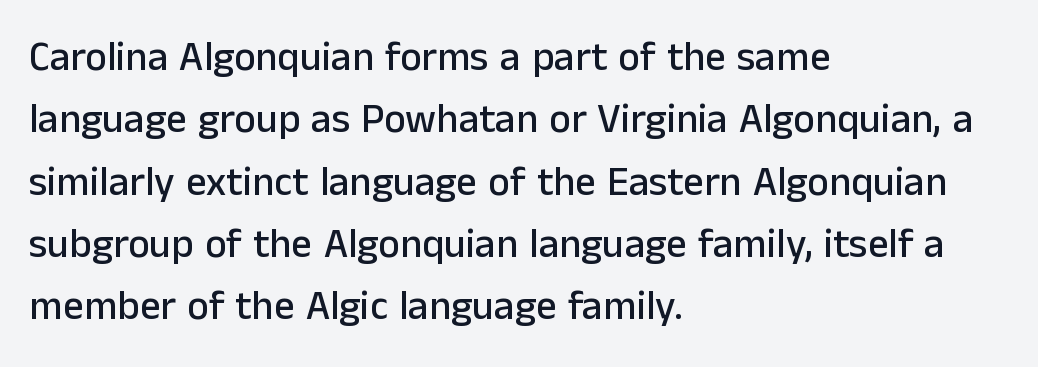
The font family rendered here belongs to the sans-serif group. Regular leading. Does the copy run flush right? No — it runs flush left. Words float on clear page, feet unadorned.
